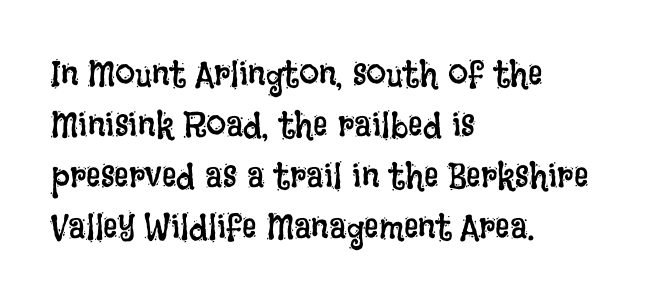
Q: Is the text bold? A: No.
Q: Is the text italic (slanted)? A: No, it is upright.
Q: Is the text underlined? A: No.
Q: How is the paragraph aligned? A: Left-aligned.
Q: Is the spacing between letters normal or unusually wide? A: Normal.
Q: Is the spacing between lines tight, normal or loose? A: Normal.
Q: Width (condensed, normal, or wide)? A: Condensed.
Q: Stroke contrast? A: Low.
Q: x-height? A: Large.
Q: Monospaced? A: No.
